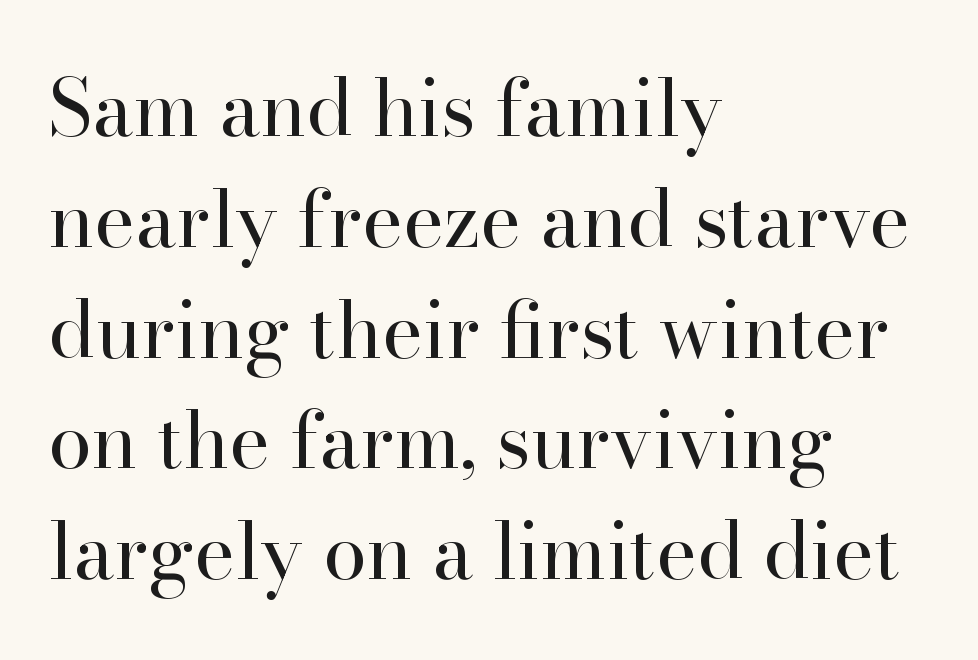
The image shows 78 px regular-weight serif type, upright; set left-aligned, normal line spacing (1.42x), normal letter spacing, not underlined; high stroke contrast and a small x-height.
